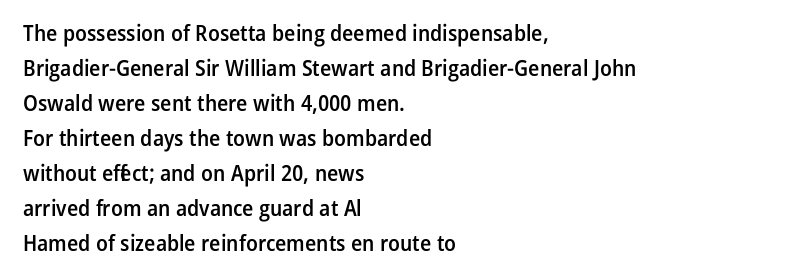
Q: Is the text bold? A: Semi-bold.
Q: Is the text italic (slanted)? A: No, it is upright.
Q: Is the text underlined? A: No.
Q: How is the paragraph aligned? A: Left-aligned.
Q: Is the spacing between letters normal or unusually wide? A: Normal.
Q: Is the spacing between lines tight, normal or loose? A: Normal.
